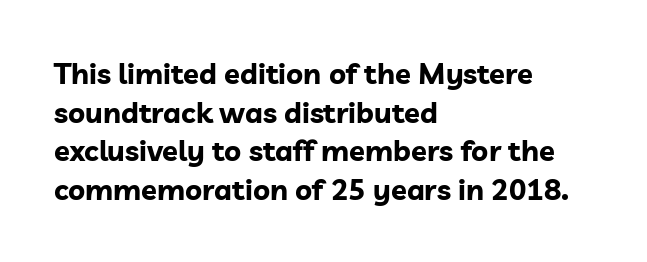
{"serif": "no", "italic": "no", "bold": "yes", "weight": "bold", "width": "normal", "stroke_contrast": "low", "x_height": "medium", "monospaced": "no", "underline": "no", "align": "left", "line_spacing": "normal", "line_spacing_ratio": 1.33, "letter_spacing": "normal", "letter_spacing_em": 0.0, "glyph_px": 29}
